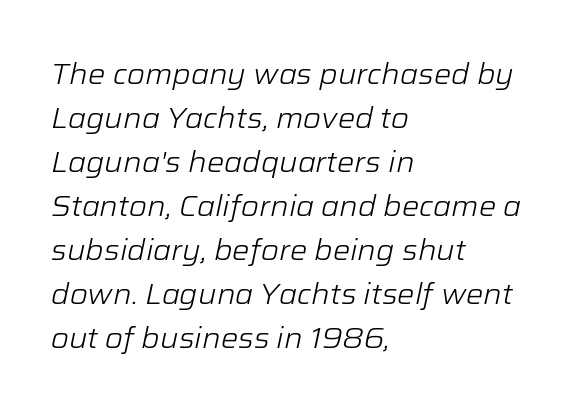
{"italic": "yes", "lean": "right", "slant_degrees": 12, "bold": "no", "weight": "light", "width": "normal", "stroke_contrast": "low", "x_height": "medium", "monospaced": "no", "underline": "no", "align": "left", "line_spacing": "normal", "line_spacing_ratio": 1.52, "letter_spacing": "normal", "letter_spacing_em": 0.0, "glyph_px": 29}
